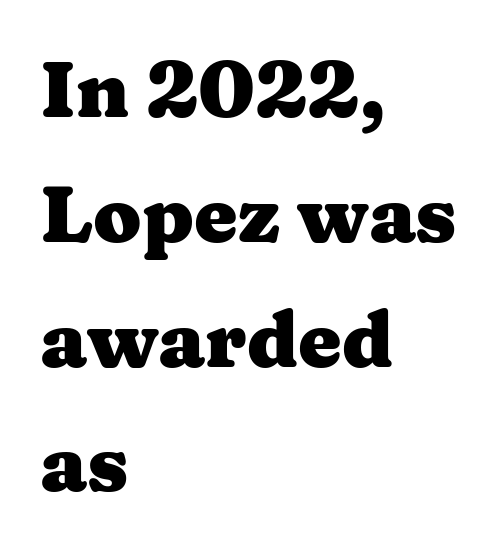
Q: Is the text bold? A: Yes.
Q: Is the text italic (slanted)? A: No, it is upright.
Q: Is the typeface a serif or a sans-serif typeface? A: Serif.
Q: Is the text underlined? A: No.
Q: How is the paragraph aligned? A: Left-aligned.
Q: Is the spacing between letters normal or unusually wide? A: Normal.
Q: Is the spacing between lines tight, normal or loose? A: Normal.
Q: Width (condensed, normal, or wide)? A: Wide.
Q: Stroke contrast? A: Medium.
Q: x-height? A: Medium.
Q: Monospaced? A: No.
